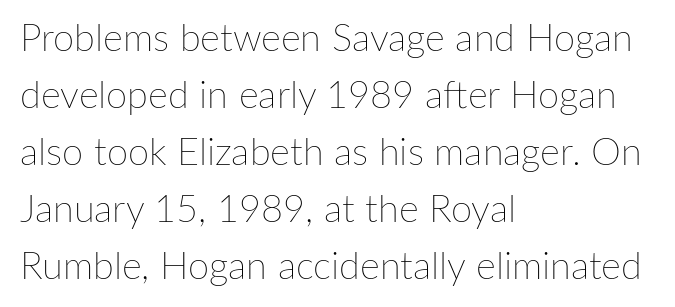
Think of a printed novel: that variable character pitch is what you see here. Students, observe: this is what conventionally led text looks like. Check the space under the baseline: it is left empty. The passage shown is not bold in any degree.
